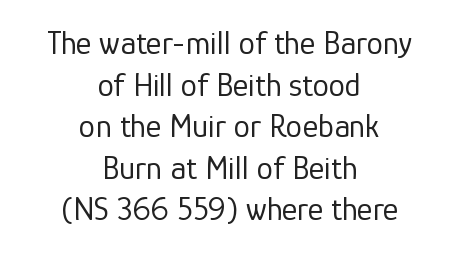
The image shows 33 px regular-weight sans-serif type, upright; set centered, normal line spacing (1.26x), normal letter spacing, not underlined; low stroke contrast and a medium x-height.
